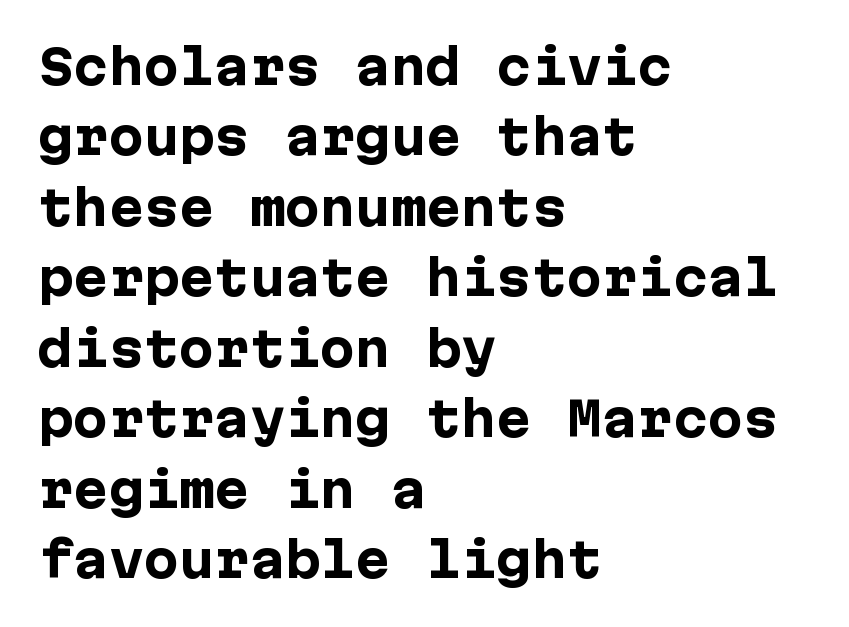
{"serif": "no", "italic": "no", "bold": "yes", "weight": "heavy", "width": "normal", "stroke_contrast": "low", "x_height": "medium", "underline": "no", "align": "left", "line_spacing": "normal", "line_spacing_ratio": 1.5, "letter_spacing": "normal", "letter_spacing_em": 0.0, "glyph_px": 47}
